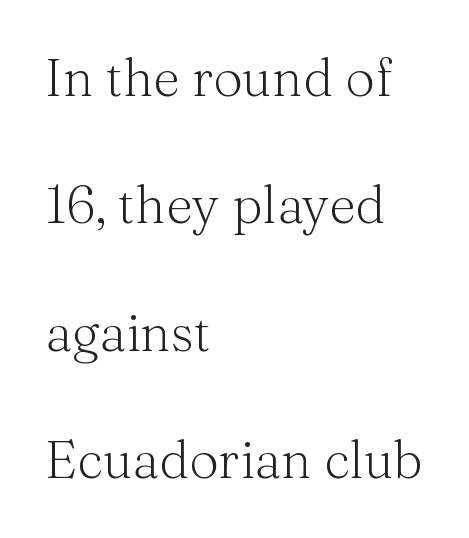
Underline: absent. Proportional: the letters do not fall into vertical columns. Layout note: lines flush left. In terms of leading, this rendering errs on the spacious side. The axis of the letterforms is exactly vertical. A light-to-regular cut is what we see here.
